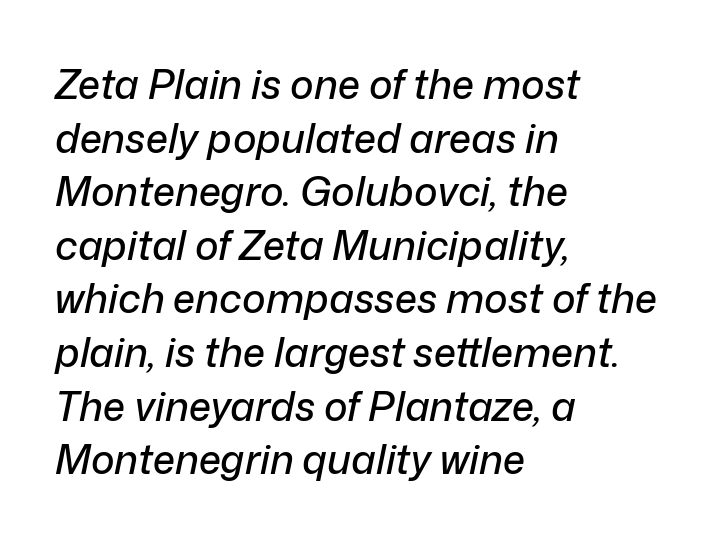
Clear beneath every line of the passage. This sample has the flowing, uneven cadence of proportional lettering. How would I describe the line gaps? Plain and ordinary. Does extra space separate the letters? No, they use regular spacing.
